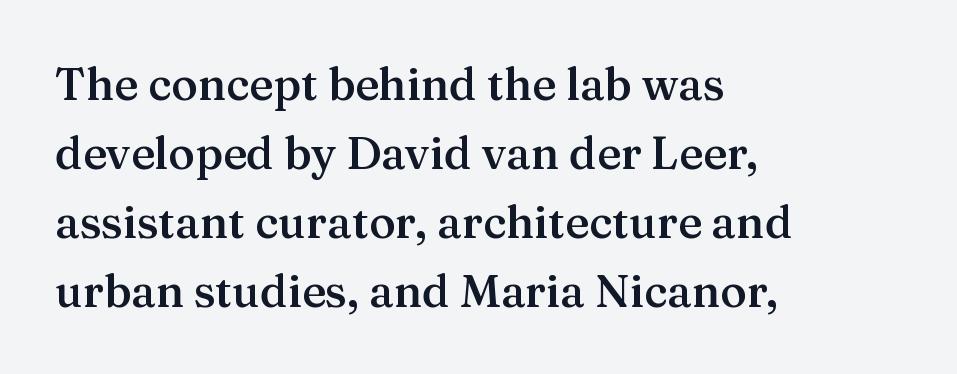
{"serif": "yes", "italic": "no", "bold": "semi", "weight": "semibold", "width": "normal", "stroke_contrast": "medium", "x_height": "medium", "monospaced": "no", "underline": "no", "align": "left", "line_spacing": "normal", "line_spacing_ratio": 1.53, "letter_spacing": "normal", "letter_spacing_em": 0.0, "glyph_px": 45}
